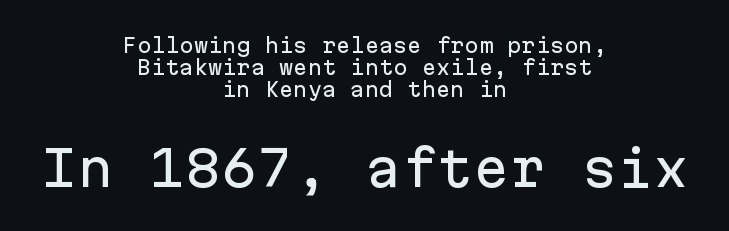
{"serif": "no", "italic": "no", "width": "normal", "stroke_contrast": "low", "x_height": "medium", "monospaced": "yes", "underline": "no", "align": "center", "line_spacing_ratio": 1.16, "letter_spacing": "normal", "letter_spacing_em": 0.0, "larger_block": "second", "size_ratio": 2.53, "glyph_px": 48}
